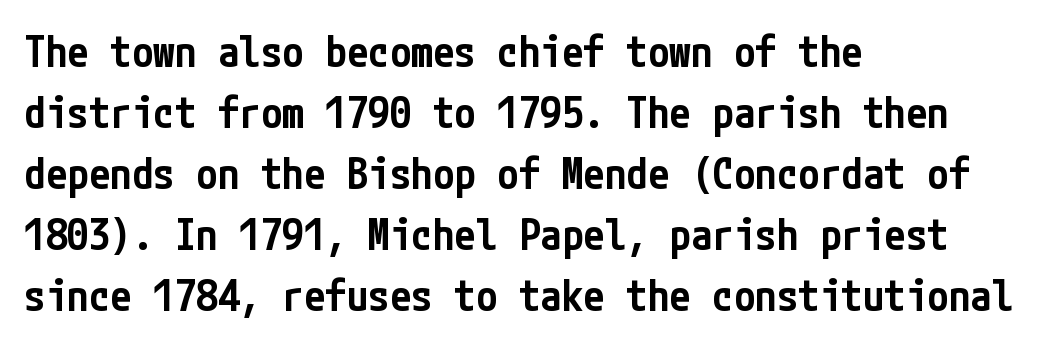
The type family on display is of the sans-serif kind. Characters follow at the spacing the type designer built in. Line starts are locked; line ends wander. Unmarked baselines from the first word to the last. A somewhat darkened texture: the type is semibold rather than bold.
